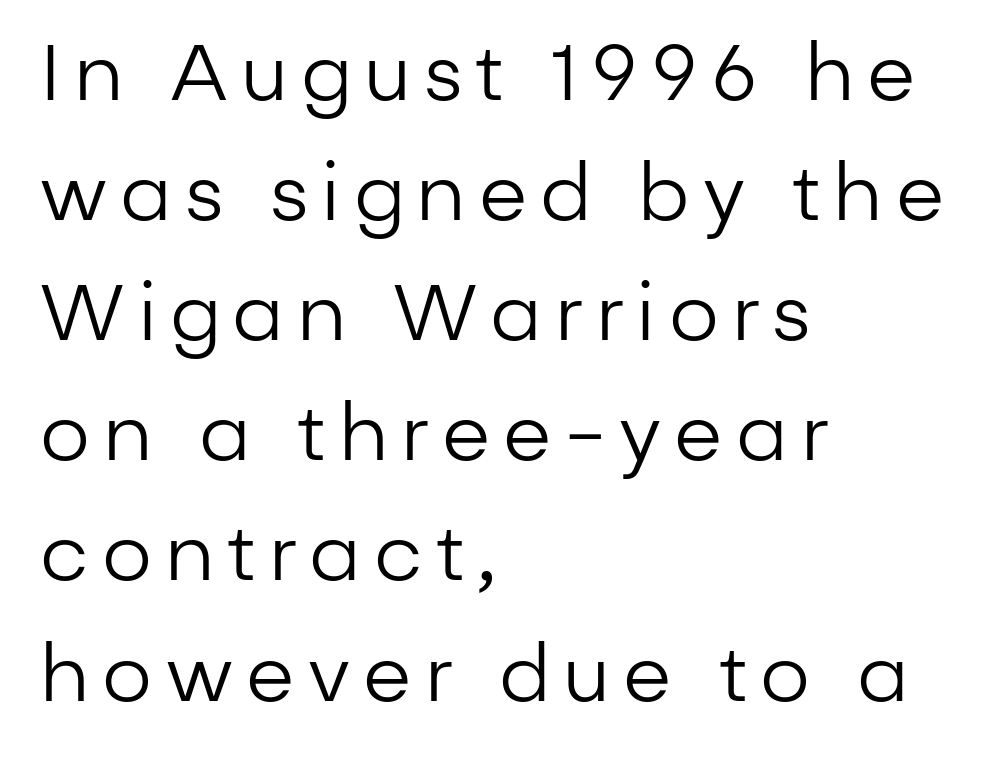
The image shows 78 px regular-weight sans-serif type, upright; set left-aligned, normal line spacing (1.54x), not underlined; low stroke contrast and a medium x-height.
